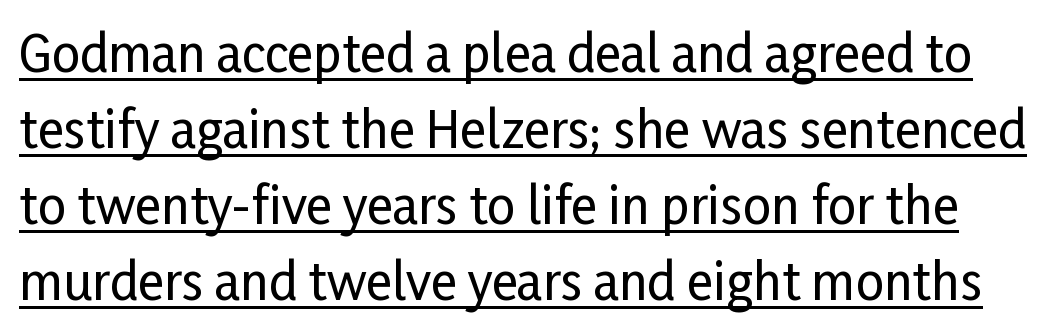
Nope, not italic — everything's standing straight. This sample uses plain, unmodified letter spacing. Note: no serifs on the glyphs. This sample keeps an unexceptional amount of space between lines.
